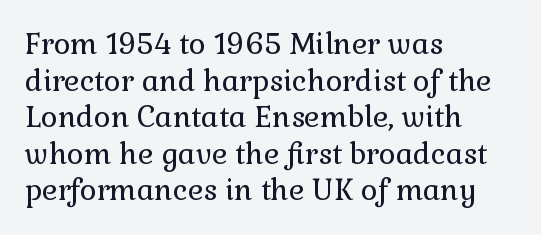
The image shows 29 px regular-weight serif type, upright; set left-aligned, normal line spacing (1.26x), normal letter spacing, not underlined; low stroke contrast and a medium x-height.
